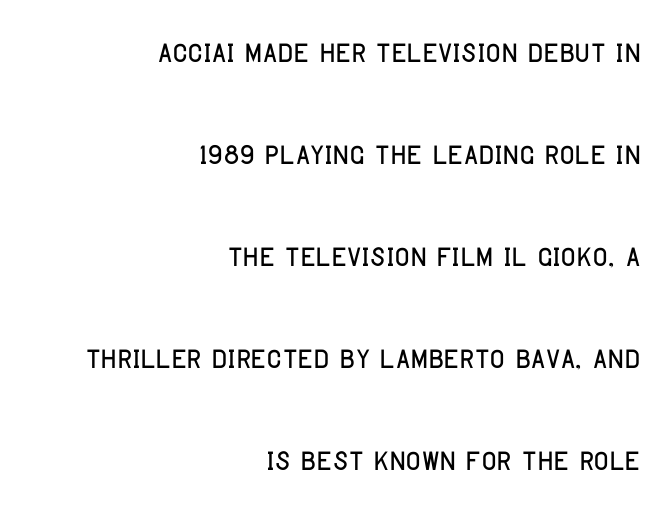
Q: Is the text italic (slanted)? A: No, it is upright.
Q: Is the typeface a serif or a sans-serif typeface? A: Sans-serif.
Q: Is the text underlined? A: No.
Q: How is the paragraph aligned? A: Right-aligned.
Q: Is the spacing between letters normal or unusually wide? A: Normal.
Q: Is the spacing between lines tight, normal or loose? A: Loose.
Q: Width (condensed, normal, or wide)? A: Condensed.
Q: Stroke contrast? A: Low.
Q: x-height? A: Large.
Q: Monospaced? A: No.
